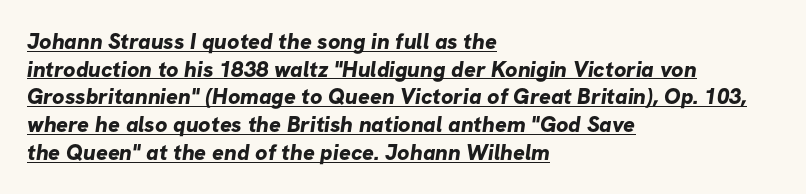
What decoration does the sample have? An underline. The setting favours the left margin, as ordinary paragraphs usually do. Tracking value appears to be zero — textbook default spacing. Heavy, bold letterforms. How would I describe the line gaps? Plain and ordinary.
